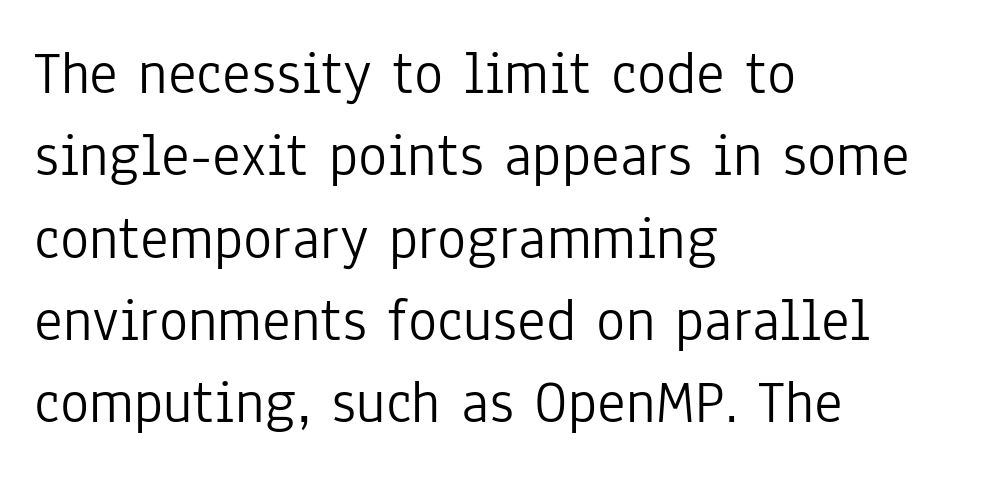
{"serif": "no", "italic": "no", "bold": "no", "weight": "light", "width": "condensed", "stroke_contrast": "low", "x_height": "medium", "monospaced": "no", "underline": "no", "align": "left", "line_spacing": "normal", "line_spacing_ratio": 1.35, "letter_spacing": "normal", "letter_spacing_em": 0.0, "glyph_px": 61}
